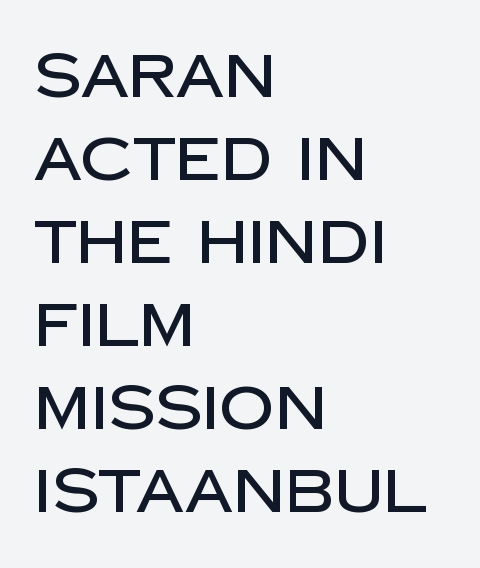
The image shows 61 px sans-serif type, upright; set left-aligned, normal line spacing (1.36x), normal letter spacing, not underlined; low stroke contrast and a large x-height.
